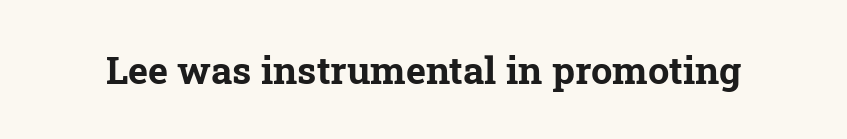
Stroke terminals: seriffed. As a designer I'd log this as weight 700, bold. The baseline area is clear. You could not count columns in this text — the font is proportionally spaced. Between one letter and the next there's only the usual sliver of space.
